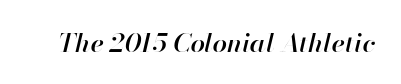
When letters slant like this, we call the style italic. Tracking value appears to be zero — textbook default spacing. Every letter is mildly thick-stroked: semibold rather than bold. The space directly below the letters is spotless.
